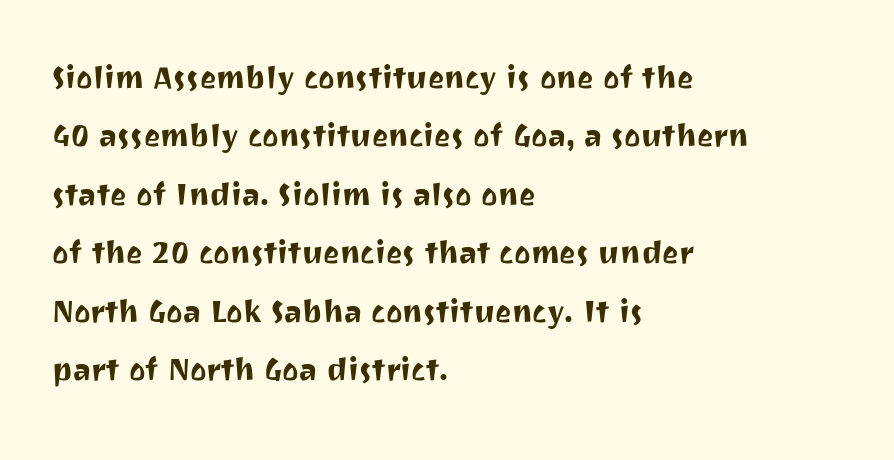
Q: Is the text italic (slanted)? A: No, it is upright.
Q: Is the typeface a serif or a sans-serif typeface? A: Sans-serif.
Q: Is the text underlined? A: No.
Q: How is the paragraph aligned? A: Left-aligned.
Q: Is the spacing between letters normal or unusually wide? A: Normal.
Q: Is the spacing between lines tight, normal or loose? A: Normal.
Q: Width (condensed, normal, or wide)? A: Normal.
Q: Stroke contrast? A: Medium.
Q: x-height? A: Medium.
Q: Monospaced? A: No.
